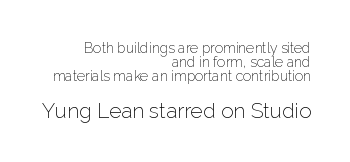
The strip under each line holds only bare page. How are the letters spaced? Ordinarily, with no added tracking. Vertical spacing — tight. Do the letters lean? They stand straight. Reading down the block, your eye finds every line finishing at a fixed right position.
